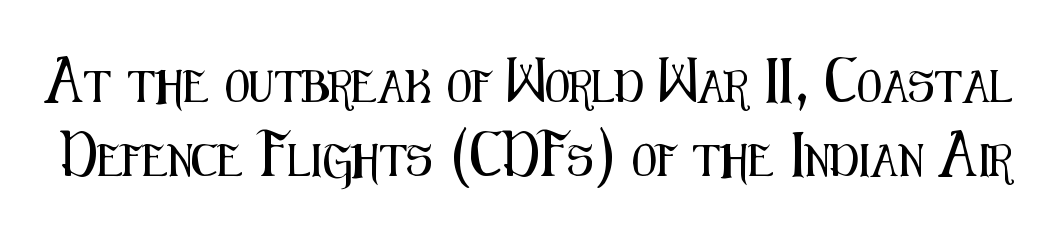
The image shows 32 px condensed type, upright; set loose line spacing (2.32x), normal letter spacing, not underlined; medium stroke contrast and a medium x-height.
